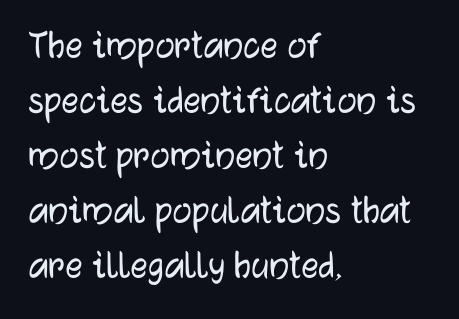
{"serif": "no", "italic": "no", "width": "normal", "stroke_contrast": "low", "x_height": "medium", "monospaced": "no", "underline": "no", "align": "left", "line_spacing": "normal", "line_spacing_ratio": 1.28, "letter_spacing": "normal", "letter_spacing_em": 0.0, "glyph_px": 43}
